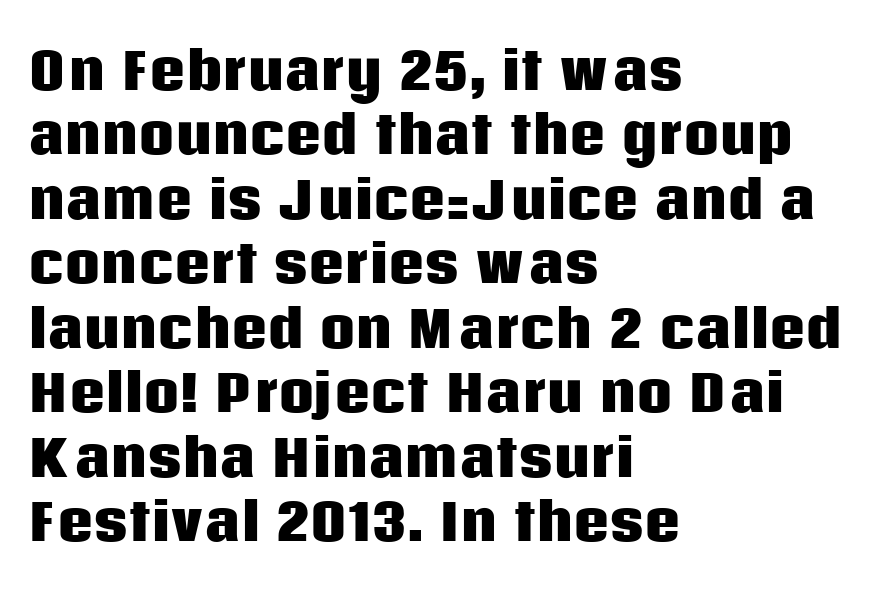
{"serif": "no", "italic": "no", "bold": "yes", "weight": "heavy", "width": "normal", "stroke_contrast": "low", "x_height": "large", "monospaced": "no", "underline": "no", "align": "left", "line_spacing": "normal", "line_spacing_ratio": 1.29, "letter_spacing": "normal", "letter_spacing_em": 0.0, "glyph_px": 50}
